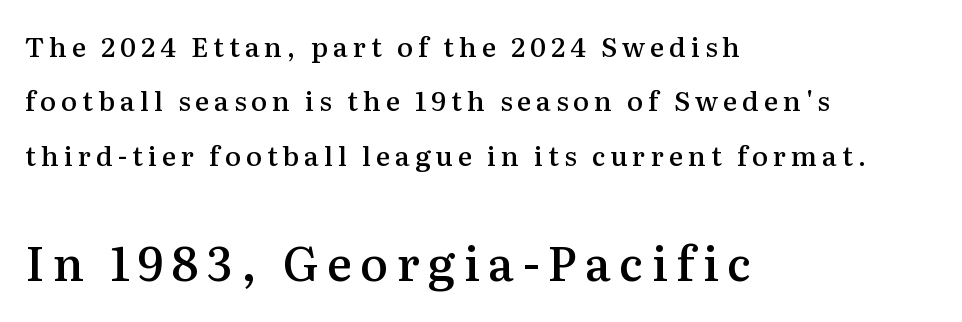
{"serif": "yes", "italic": "no", "bold": "semi", "weight": "semibold", "width": "normal", "stroke_contrast": "medium", "x_height": "medium", "monospaced": "no", "underline": "no", "align": "left", "line_spacing": "loose", "line_spacing_ratio": 2.01, "larger_block": "second", "size_ratio": 1.74, "glyph_px": 47}
